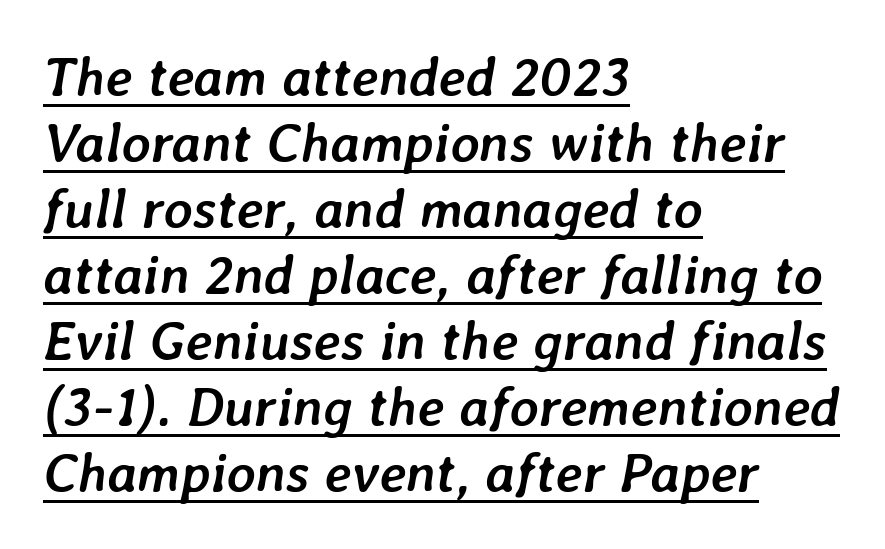
Q: Is the text bold? A: Yes.
Q: Is the text italic (slanted)? A: Yes, it leans right by about 7 degrees.
Q: Is the text underlined? A: Yes.
Q: How is the paragraph aligned? A: Left-aligned.
Q: Is the spacing between letters normal or unusually wide? A: Normal.
Q: Width (condensed, normal, or wide)? A: Normal.
Q: Stroke contrast? A: Low.
Q: x-height? A: Medium.
Q: Monospaced? A: No.
